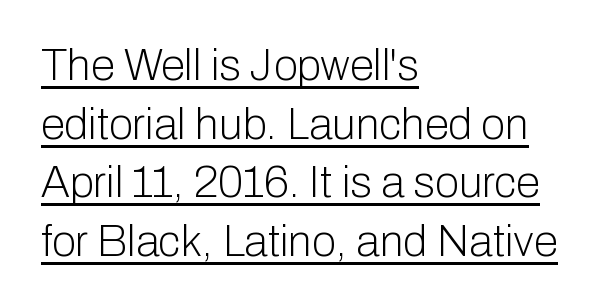
On a weight scale, this lands at 450 or below. The block of text has a typical density, with ordinary space between rows. Notice how the stems are strictly vertical — no italics here. Somebody hit Ctrl+U on this one — the words are underlined.
